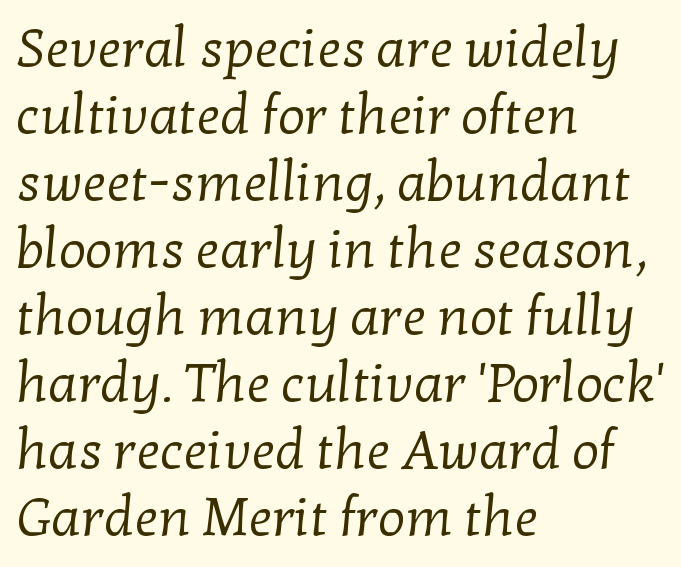
Nobody touched the tracking dial on this one. Is the block centered? No — it sits flush against the left margin. Serif or sans? Serif — the stroke terminals have little feet. Do the characters align in a grid? No, the font is proportional. Counters stay open thanks to moderate or lighter strokes.
